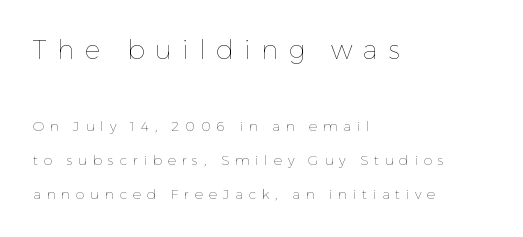
The image shows 26 px text type, upright; set left-aligned, loose line spacing (2.43x), unusually wide letter spacing (+0.41 em), not underlined; the first (top) block is 1.86x larger.
